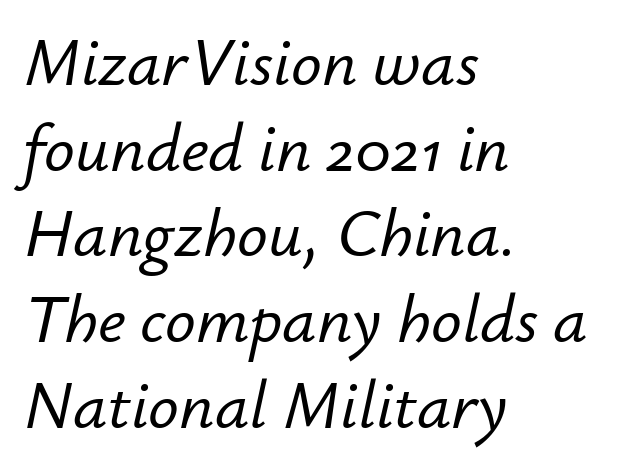
The image shows 68 px text type, italic (leaning right); set left-aligned, normal line spacing (1.26x), normal letter spacing, not underlined; low stroke contrast and a small x-height.
